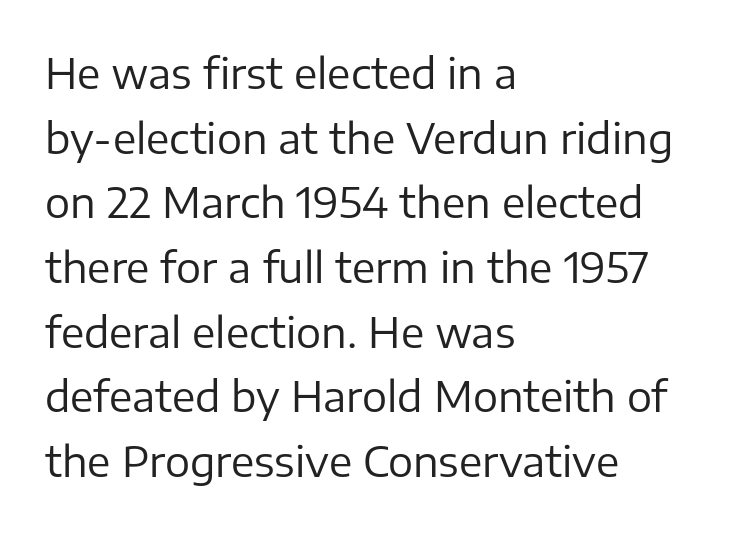
The image shows 42 px regular-weight sans-serif type, upright; set left-aligned, normal line spacing (1.54x), normal letter spacing, not underlined; low stroke contrast and a medium x-height.
